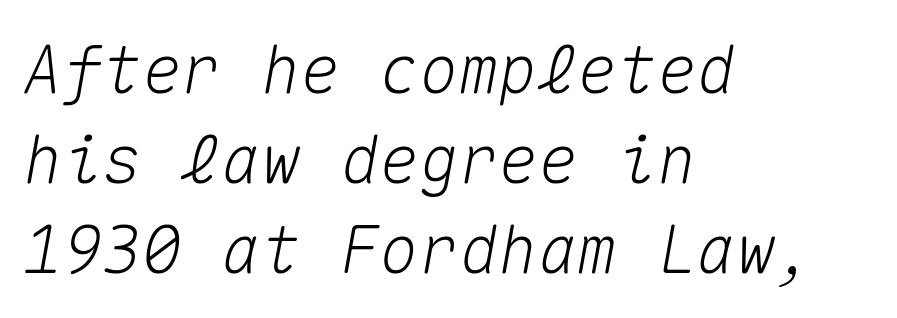
{"italic": "yes", "lean": "right", "slant_degrees": 10, "width": "normal", "stroke_contrast": "medium", "x_height": "medium", "monospaced": "yes", "underline": "no", "align": "left", "line_spacing": "normal", "line_spacing_ratio": 1.36, "letter_spacing": "normal", "letter_spacing_em": 0.0, "glyph_px": 66}
